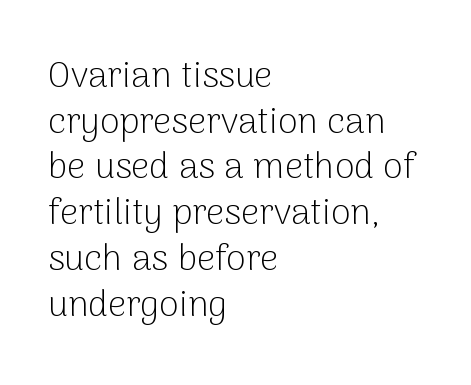
Q: Is the text bold? A: No.
Q: Is the text italic (slanted)? A: No, it is upright.
Q: Is the typeface a serif or a sans-serif typeface? A: Sans-serif.
Q: Is the text underlined? A: No.
Q: How is the paragraph aligned? A: Left-aligned.
Q: Is the spacing between letters normal or unusually wide? A: Normal.
Q: Is the spacing between lines tight, normal or loose? A: Normal.
Q: Width (condensed, normal, or wide)? A: Normal.
Q: Stroke contrast? A: Low.
Q: x-height? A: Medium.
Q: Monospaced? A: No.
